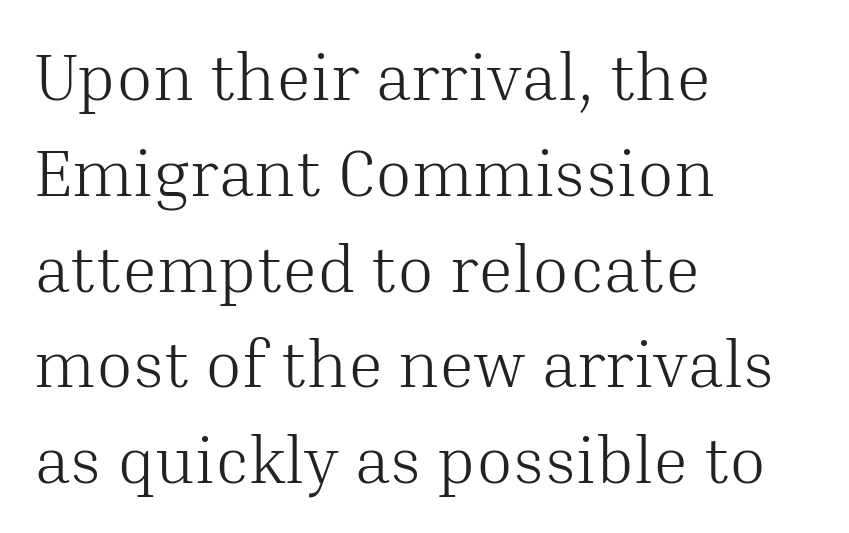
{"serif": "yes", "italic": "no", "bold": "no", "weight": "light", "width": "normal", "stroke_contrast": "medium", "x_height": "medium", "monospaced": "no", "underline": "no", "align": "left", "line_spacing": "normal", "line_spacing_ratio": 1.43, "letter_spacing": "normal", "letter_spacing_em": 0.0, "glyph_px": 67}
